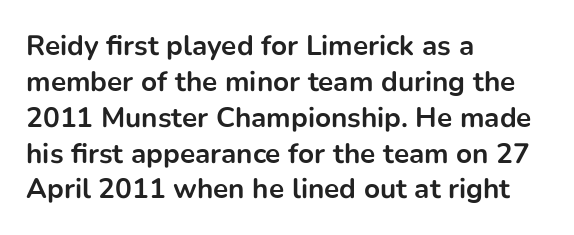
A student would call this left alignment; a typographer would say flush left, rag right. Caption: bold face, heavy strokes. Nope, not italic — everything's standing straight. Compared with typical paragraphs, the rows here are spaced about the same. Type style note: lacks serifs. Bare-footed words on every line.
